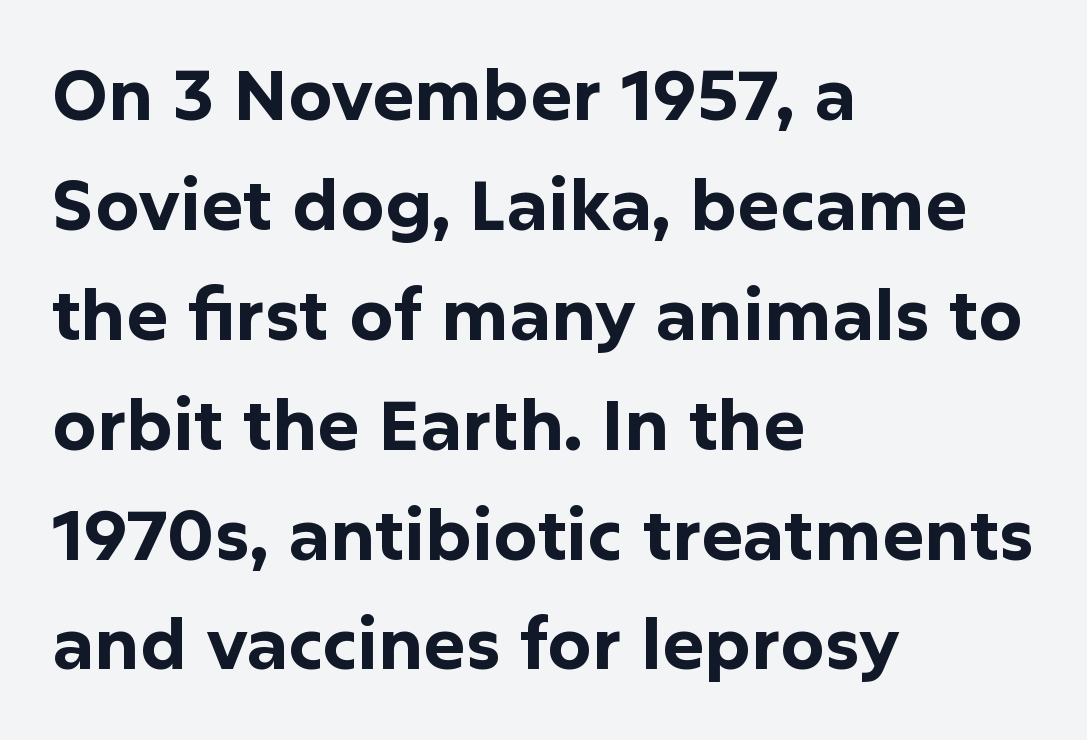
Short note: letters normally spaced. The letters carry no serifs — their stems end cleanly without finishing strokes. Does the lettering tilt? It doesn't — this is upright. Looks like regular typesetting: each glyph gets only the width it needs. The rendering uses a moderate line-height, typical for paragraphs. Typesetter's note: full bold, strokes at maximum text heaviness.
